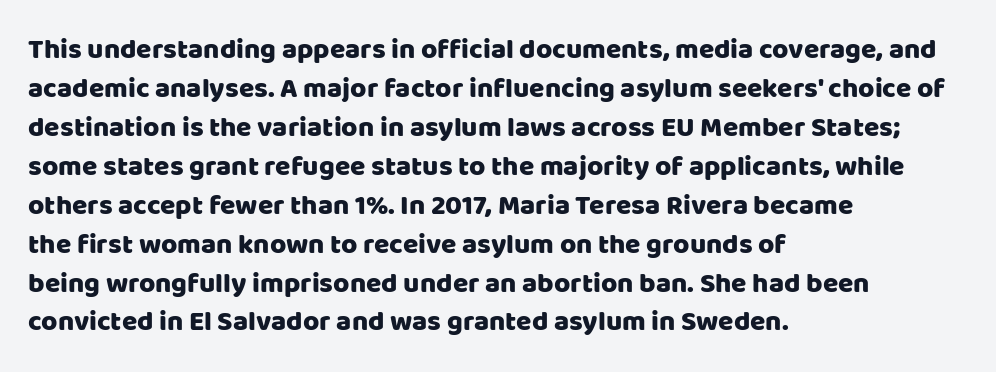
The lettering stays uniformly vertical, giving the passage a roman look. The face used here is a sans, in the tradition of grotesques and geometrics. The text block is weighted toward the left margin, trailing off unevenly rightward. Rows of type keep a routine distance in the vertical direction.
